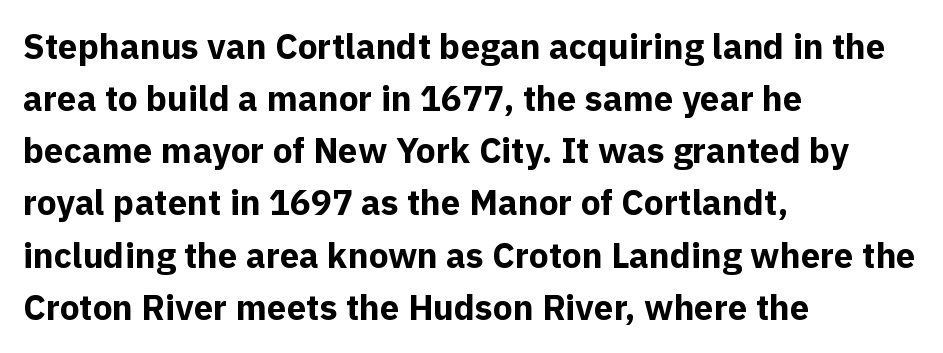
The horizontal fit of the characters is conventional and even. A roman cut, with each character standing at attention. The strokes are fattened all the way to bold. The text block is weighted toward the left margin, trailing off unevenly rightward. Honestly, there is no underline to notice here at all. Letterform terminals end flat and unadorned throughout the passage.
